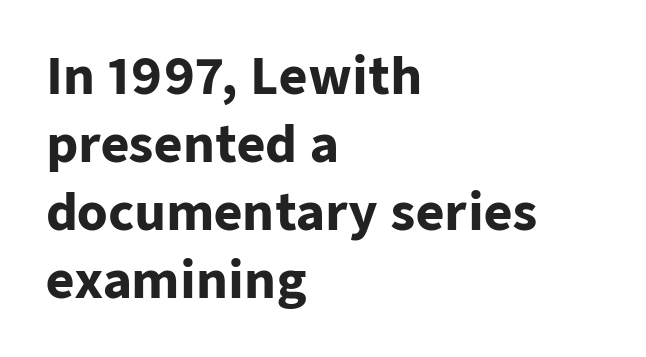
Q: Is the text bold? A: Yes.
Q: Is the text italic (slanted)? A: No, it is upright.
Q: Is the typeface a serif or a sans-serif typeface? A: Sans-serif.
Q: Is the text underlined? A: No.
Q: How is the paragraph aligned? A: Left-aligned.
Q: Is the spacing between letters normal or unusually wide? A: Normal.
Q: Is the spacing between lines tight, normal or loose? A: Normal.
Q: Width (condensed, normal, or wide)? A: Normal.
Q: Stroke contrast? A: Low.
Q: x-height? A: Medium.
Q: Monospaced? A: No.
